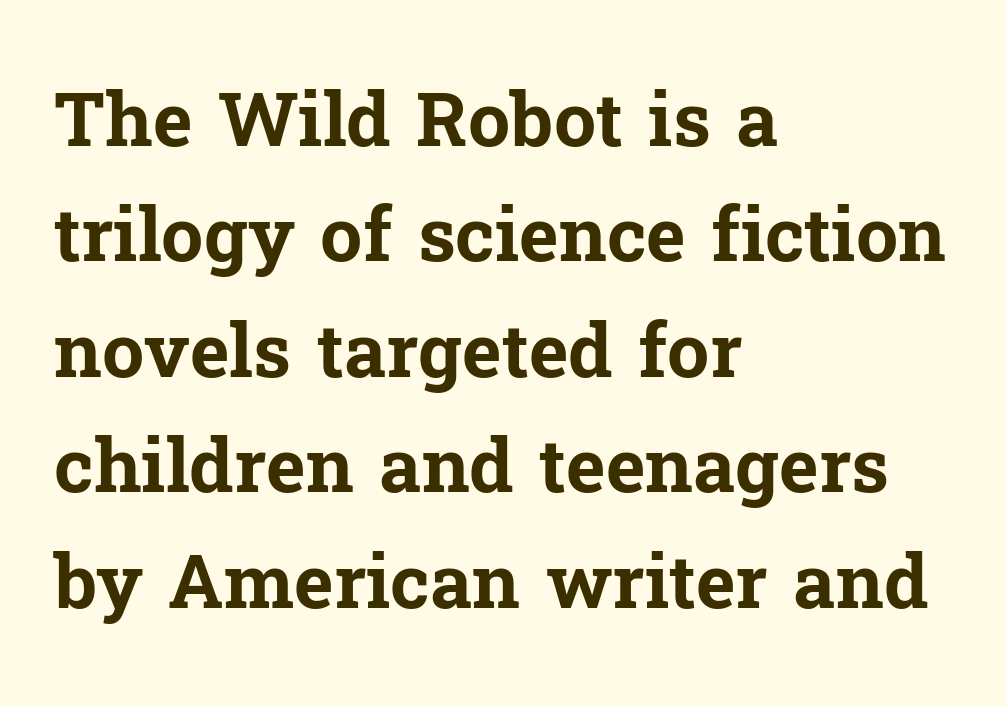
Q: Is the text bold? A: Yes.
Q: Is the text italic (slanted)? A: No, it is upright.
Q: Is the typeface a serif or a sans-serif typeface? A: Serif.
Q: Is the text underlined? A: No.
Q: How is the paragraph aligned? A: Left-aligned.
Q: Is the spacing between letters normal or unusually wide? A: Normal.
Q: Is the spacing between lines tight, normal or loose? A: Normal.
Q: Width (condensed, normal, or wide)? A: Normal.
Q: Stroke contrast? A: Low.
Q: x-height? A: Medium.
Q: Monospaced? A: No.
